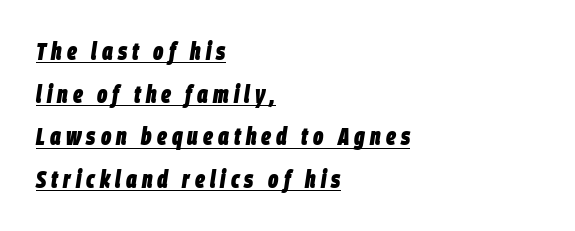
{"italic": "yes", "lean": "right", "slant_degrees": 9, "bold": "yes", "underline": "yes", "align": "left", "line_spacing_ratio": 1.78, "letter_spacing": "wide", "letter_spacing_em": 0.21, "glyph_px": 24}
